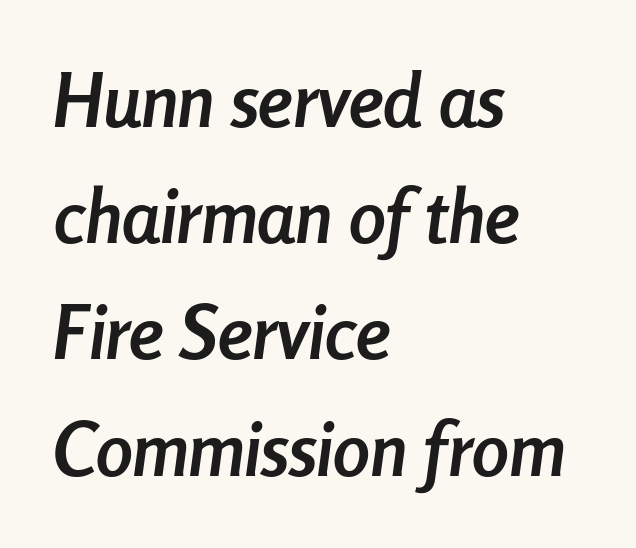
Q: Is the text bold? A: Yes.
Q: Is the text italic (slanted)? A: Yes, it leans right by about 8 degrees.
Q: Is the text underlined? A: No.
Q: How is the paragraph aligned? A: Left-aligned.
Q: Is the spacing between letters normal or unusually wide? A: Normal.
Q: Is the spacing between lines tight, normal or loose? A: Normal.
Q: Width (condensed, normal, or wide)? A: Condensed.
Q: Stroke contrast? A: Low.
Q: x-height? A: Medium.
Q: Monospaced? A: No.
